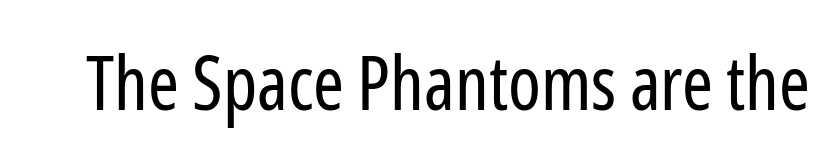
{"serif": "no", "italic": "no", "bold": "no", "weight": "regular", "width": "condensed", "stroke_contrast": "low", "x_height": "medium", "monospaced": "no", "underline": "no", "letter_spacing": "normal", "letter_spacing_em": 0.0, "glyph_px": 74}
